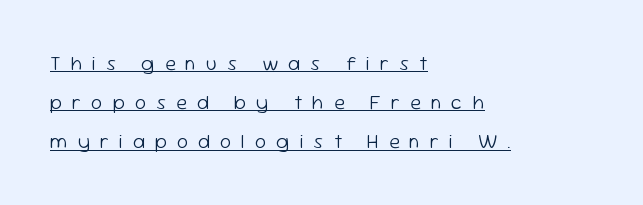
The image shows 20 px text type, upright; set left-aligned, loose line spacing (1.96x), unusually wide letter spacing (+0.5 em), underlined.
